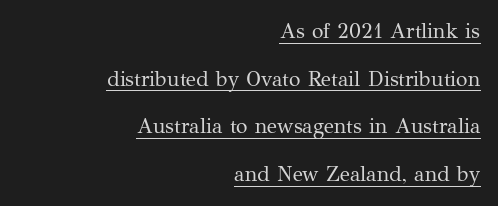
The image shows 21 px text type, upright; set right-aligned, loose line spacing (2.27x), normal letter spacing, underlined.
